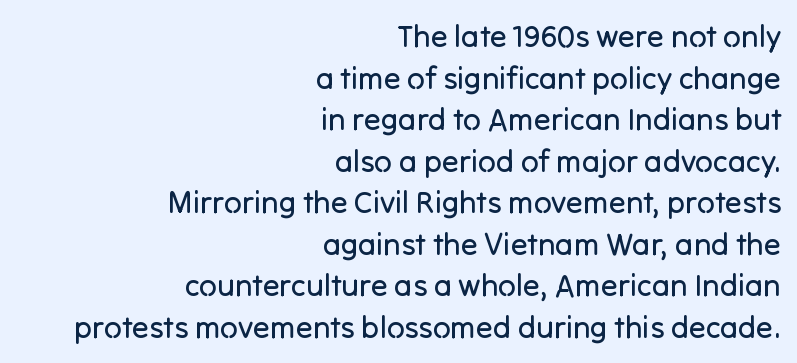
Q: Is the text bold? A: No.
Q: Is the text italic (slanted)? A: No, it is upright.
Q: Is the typeface a serif or a sans-serif typeface? A: Sans-serif.
Q: Is the text underlined? A: No.
Q: How is the paragraph aligned? A: Right-aligned.
Q: Is the spacing between letters normal or unusually wide? A: Normal.
Q: Is the spacing between lines tight, normal or loose? A: Normal.
Q: Width (condensed, normal, or wide)? A: Normal.
Q: Stroke contrast? A: Low.
Q: x-height? A: Medium.
Q: Monospaced? A: No.
